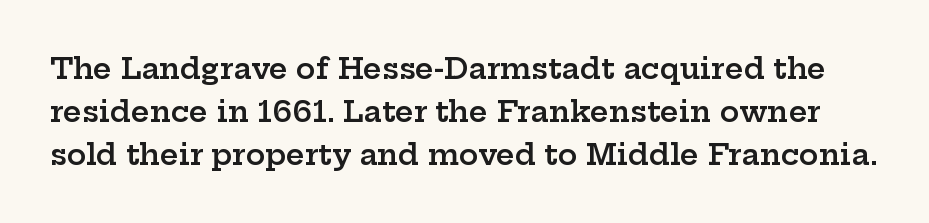
Notice how the stems are strictly vertical — no italics here. The letters advance in unequal steps, a hallmark of proportional type. Only glyphs here, with clear space below each row. Bold? Not quite — semibold, heavier than regular but stopping short.
